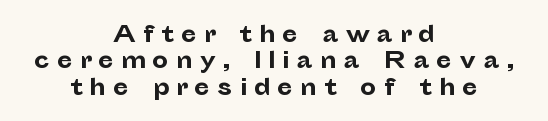
Q: Is the text bold? A: Yes.
Q: Is the text italic (slanted)? A: No, it is upright.
Q: Is the text underlined? A: No.
Q: How is the paragraph aligned? A: Centered.
Q: Is the spacing between letters normal or unusually wide? A: Unusually wide.
Q: Is the spacing between lines tight, normal or loose? A: Tight.
